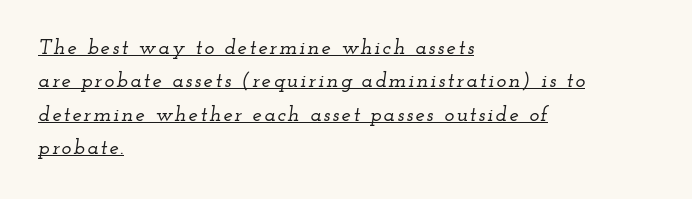
Q: Is the text italic (slanted)? A: Yes, it leans right by about 12 degrees.
Q: Is the text underlined? A: Yes.
Q: How is the paragraph aligned? A: Left-aligned.
Q: Is the spacing between lines tight, normal or loose? A: Normal.
